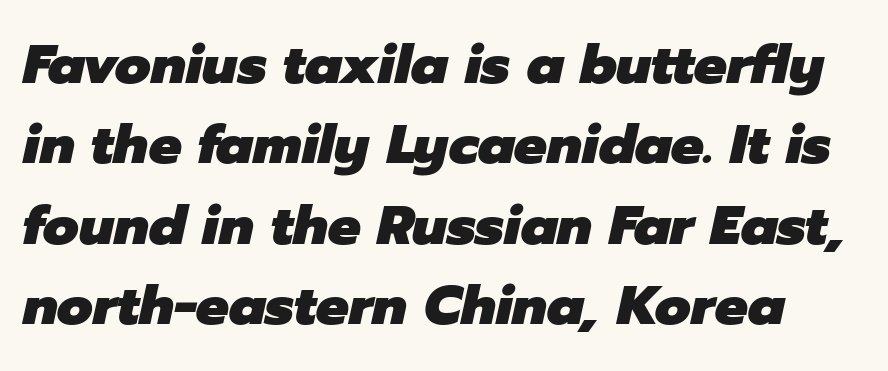
{"italic": "yes", "lean": "right", "slant_degrees": 12, "bold": "yes", "weight": "heavy", "width": "normal", "stroke_contrast": "low", "x_height": "medium", "monospaced": "no", "underline": "no", "line_spacing": "normal", "line_spacing_ratio": 1.46, "letter_spacing": "normal", "letter_spacing_em": 0.0, "glyph_px": 55}
